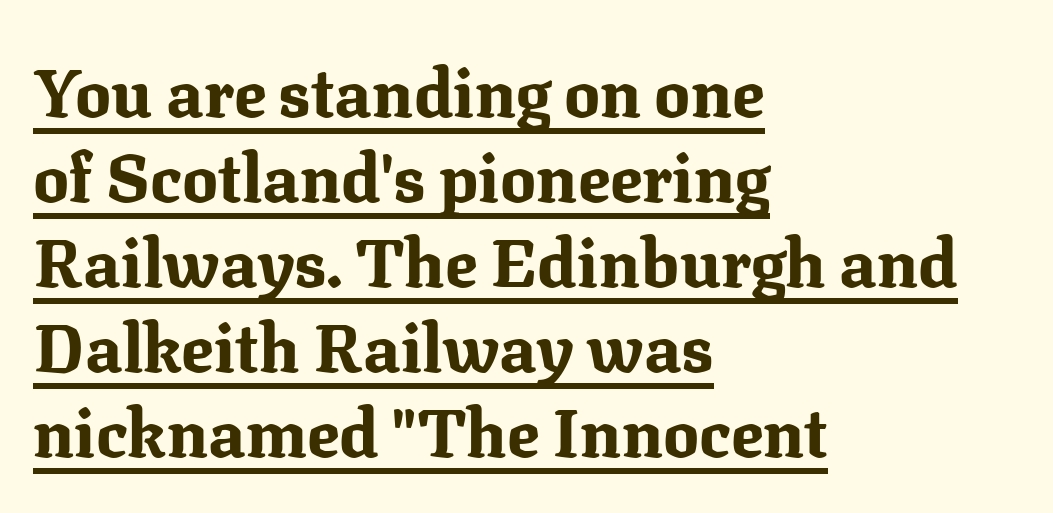
{"serif": "yes", "italic": "no", "bold": "yes", "weight": "bold", "width": "normal", "stroke_contrast": "medium", "x_height": "medium", "monospaced": "no", "underline": "yes", "align": "left", "line_spacing": "normal", "line_spacing_ratio": 1.27, "letter_spacing": "normal", "letter_spacing_em": 0.0, "glyph_px": 67}
